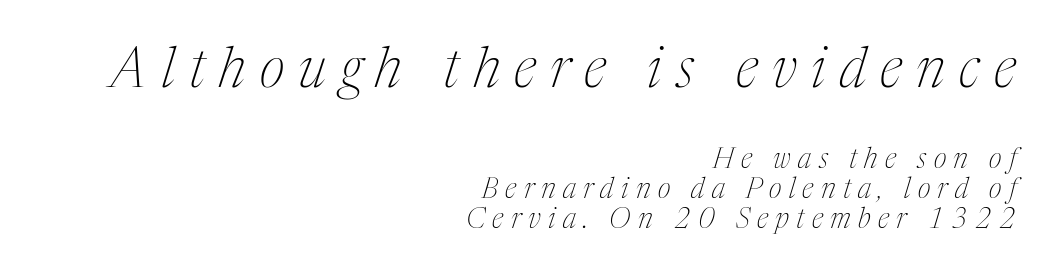
{"serif": "yes", "italic": "yes", "lean": "right", "slant_degrees": 17, "bold": "no", "weight": "thin", "width": "condensed", "stroke_contrast": "medium", "x_height": "medium", "monospaced": "no", "underline": "no", "align": "right", "line_spacing": "tight", "line_spacing_ratio": 1.06, "letter_spacing": "wide", "letter_spacing_em": 0.26, "larger_block": "first", "size_ratio": 1.96, "glyph_px": 55}
